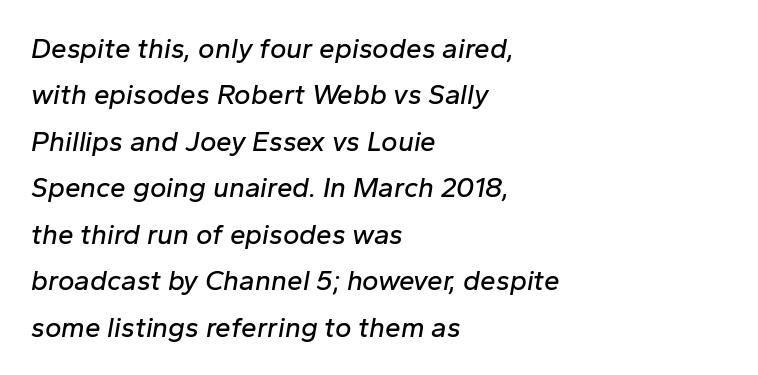
{"italic": "yes", "lean": "right", "slant_degrees": 10, "width": "normal", "stroke_contrast": "low", "x_height": "medium", "monospaced": "no", "underline": "no", "align": "left", "line_spacing": "normal", "line_spacing_ratio": 1.66, "letter_spacing": "normal", "letter_spacing_em": 0.0, "glyph_px": 28}
